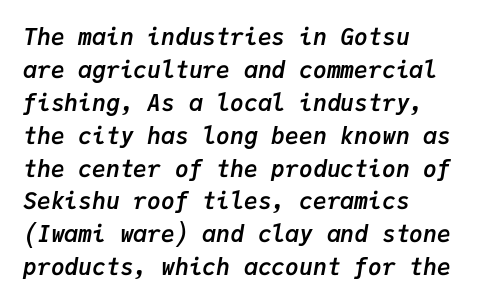
Q: Is the text bold? A: Yes.
Q: Is the text italic (slanted)? A: Yes, it leans right by about 9 degrees.
Q: Is the text underlined? A: No.
Q: How is the paragraph aligned? A: Left-aligned.
Q: Is the spacing between letters normal or unusually wide? A: Normal.
Q: Is the spacing between lines tight, normal or loose? A: Normal.
